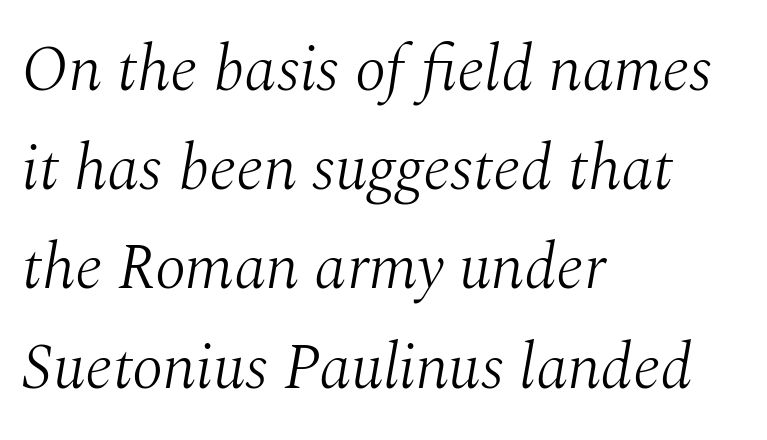
{"serif": "yes", "italic": "yes", "lean": "right", "slant_degrees": 10, "bold": "no", "weight": "light", "width": "normal", "stroke_contrast": "medium", "x_height": "medium", "monospaced": "no", "underline": "no", "align": "left", "line_spacing": "normal", "line_spacing_ratio": 1.55, "letter_spacing": "normal", "letter_spacing_em": 0.0, "glyph_px": 64}
